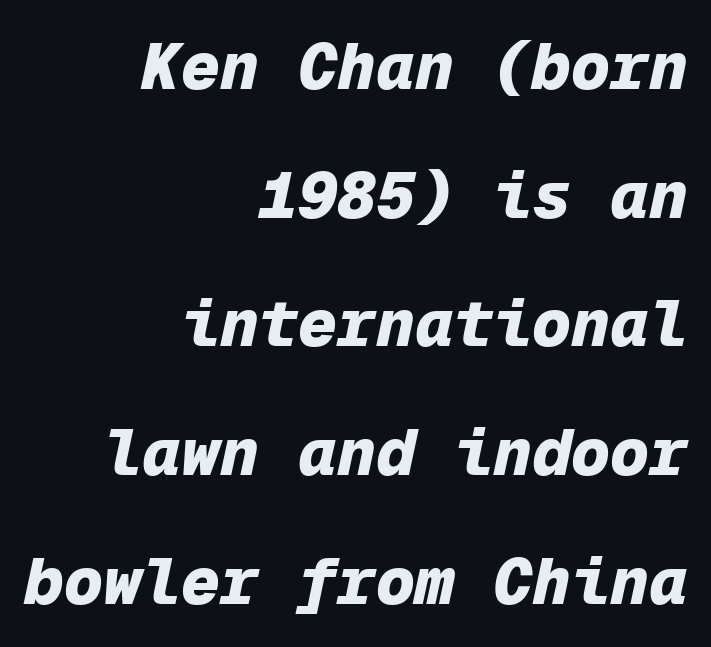
{"italic": "yes", "lean": "right", "slant_degrees": 12, "bold": "yes", "weight": "heavy", "width": "normal", "stroke_contrast": "low", "x_height": "medium", "monospaced": "yes", "underline": "no", "align": "right", "line_spacing": "loose", "line_spacing_ratio": 1.98, "letter_spacing": "normal", "letter_spacing_em": 0.0, "glyph_px": 65}
